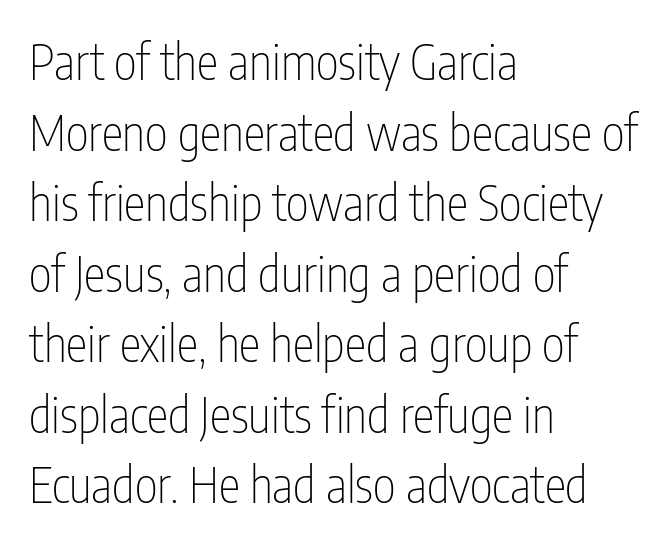
{"serif": "no", "italic": "no", "bold": "no", "weight": "thin", "width": "condensed", "stroke_contrast": "low", "x_height": "medium", "monospaced": "no", "underline": "no", "align": "left", "line_spacing": "normal", "line_spacing_ratio": 1.44, "letter_spacing": "normal", "letter_spacing_em": 0.0, "glyph_px": 49}
